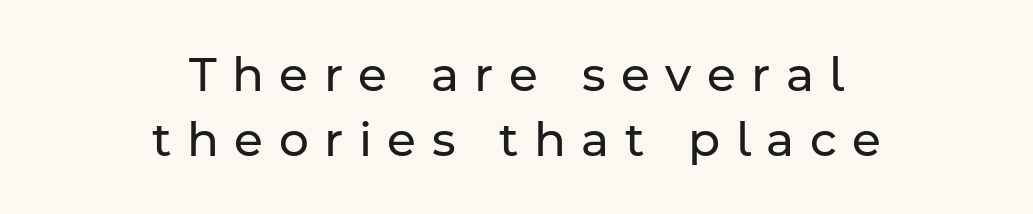
{"serif": "no", "italic": "no", "bold": "no", "weight": "regular", "width": "normal", "stroke_contrast": "low", "x_height": "medium", "monospaced": "no", "underline": "no", "align": "center", "line_spacing": "normal", "line_spacing_ratio": 1.39, "letter_spacing": "wide", "letter_spacing_em": 0.33, "glyph_px": 47}
